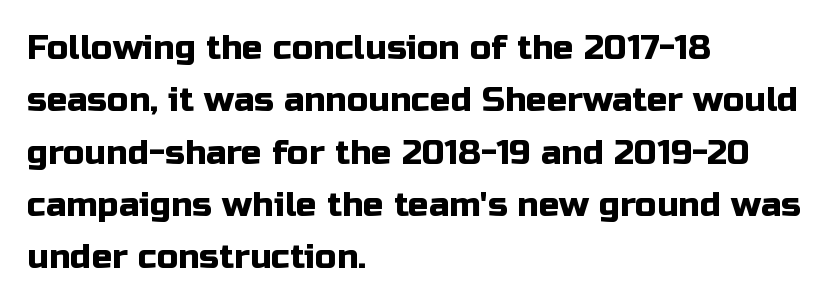
Q: Is the text italic (slanted)? A: No, it is upright.
Q: Is the typeface a serif or a sans-serif typeface? A: Sans-serif.
Q: Is the text underlined? A: No.
Q: How is the paragraph aligned? A: Left-aligned.
Q: Is the spacing between letters normal or unusually wide? A: Normal.
Q: Is the spacing between lines tight, normal or loose? A: Normal.
Q: Width (condensed, normal, or wide)? A: Normal.
Q: Stroke contrast? A: Low.
Q: x-height? A: Medium.
Q: Monospaced? A: No.
